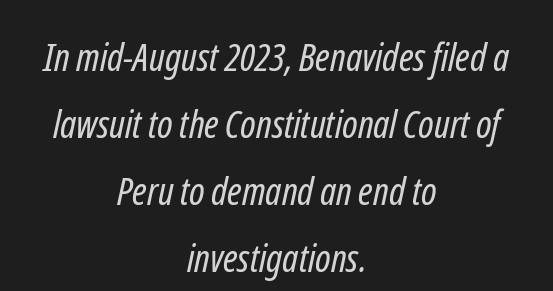
Unmarked baselines from the first word to the last. These lines are rendered in a variable-pitch font. Between one letter and the next there's only the usual sliver of space. The typeface has the unassuming heft of standard copy or less. The lines are quadded center.
